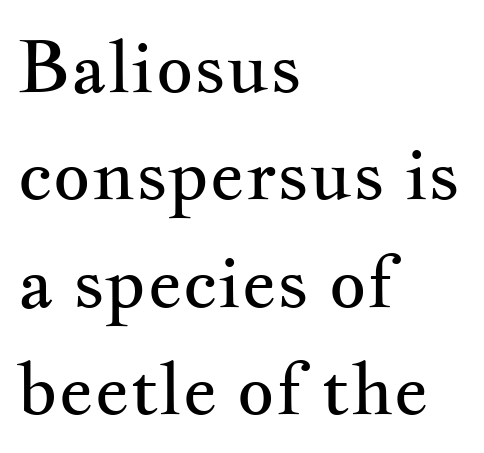
The image shows 73 px regular-weight, wide serif type, upright; set left-aligned, normal line spacing (1.47x), normal letter spacing, not underlined; medium stroke contrast and a small x-height.
